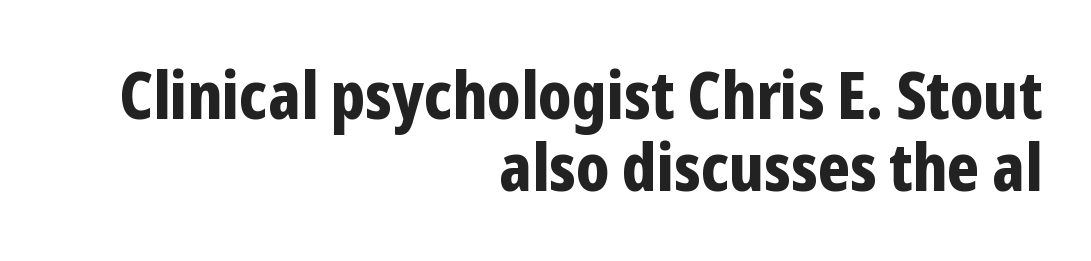
{"serif": "no", "italic": "no", "bold": "yes", "weight": "bold", "width": "condensed", "stroke_contrast": "low", "x_height": "medium", "monospaced": "no", "underline": "no", "align": "right", "line_spacing": "tight", "line_spacing_ratio": 1.11, "letter_spacing": "normal", "letter_spacing_em": 0.0, "glyph_px": 65}
